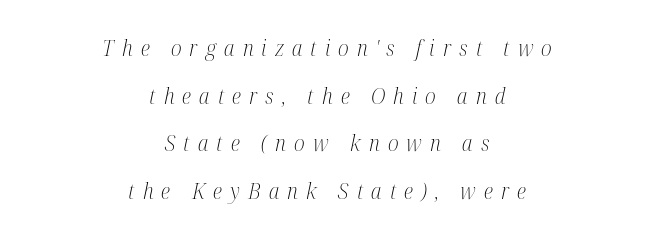
{"italic": "yes", "lean": "right", "slant_degrees": 12, "bold": "no", "underline": "no", "align": "center", "line_spacing": "loose", "line_spacing_ratio": 2.16, "letter_spacing": "wide", "letter_spacing_em": 0.37, "glyph_px": 22}
